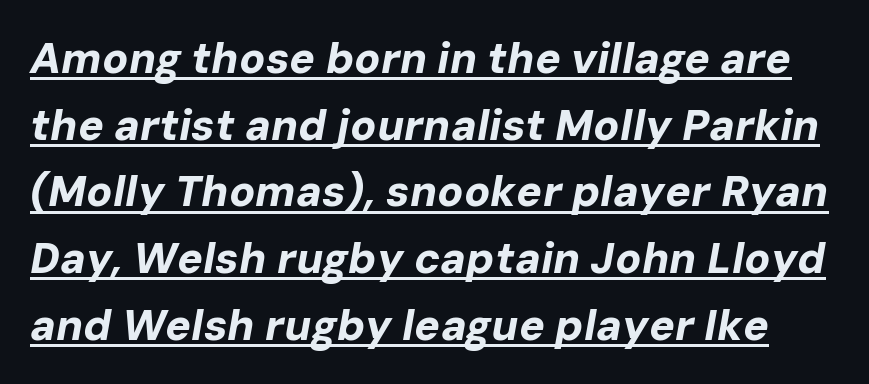
{"italic": "yes", "lean": "right", "slant_degrees": 10, "bold": "yes", "weight": "bold", "width": "normal", "stroke_contrast": "low", "x_height": "medium", "monospaced": "no", "underline": "yes", "line_spacing": "normal", "line_spacing_ratio": 1.55, "letter_spacing": "normal", "letter_spacing_em": 0.0, "glyph_px": 43}
